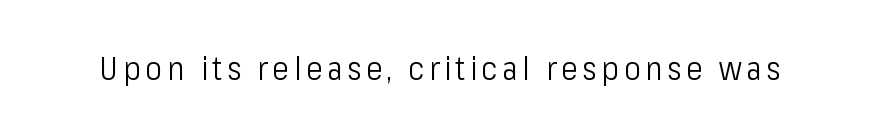
Q: Is the text bold? A: No.
Q: Is the text italic (slanted)? A: No, it is upright.
Q: Is the typeface a serif or a sans-serif typeface? A: Sans-serif.
Q: Is the text underlined? A: No.
Q: Width (condensed, normal, or wide)? A: Condensed.
Q: Stroke contrast? A: Low.
Q: x-height? A: Medium.
Q: Monospaced? A: No.
